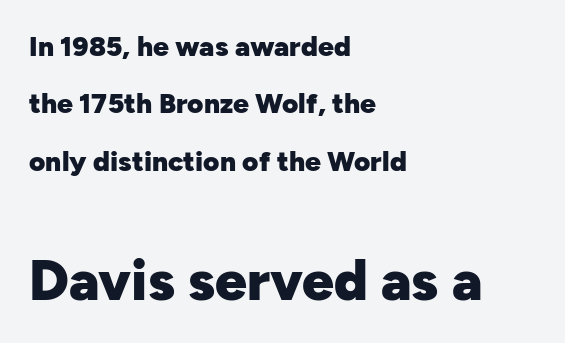
Look at the glyph heights: the lower group is clearly the bigger setting. Each letter keeps its own natural width here, so spacing adapts to shape. A great deal of white space separates one row of letters from the next. Letterform terminals end flat and unadorned throughout the passage. This rendering leaves character spacing at its baseline value.
